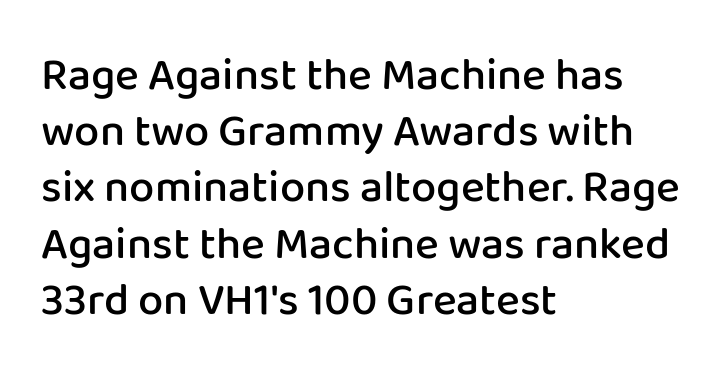
The image shows 45 px semibold sans-serif type, upright; set left-aligned, normal line spacing (1.25x), normal letter spacing, not underlined; low stroke contrast and a medium x-height.
